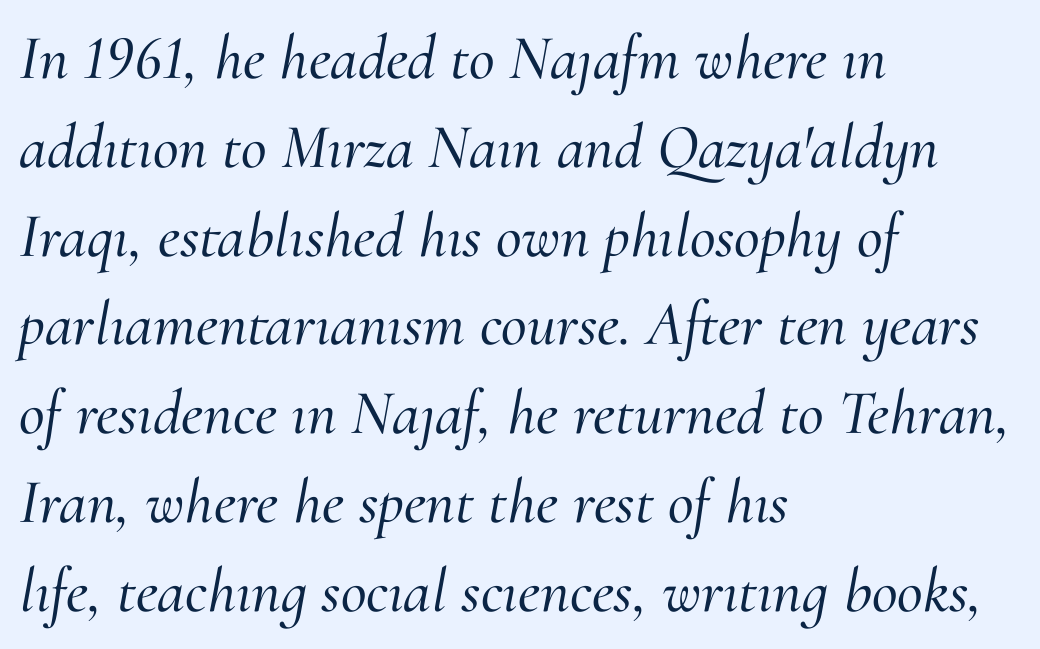
{"serif": "yes", "italic": "yes", "lean": "right", "slant_degrees": 10, "width": "normal", "stroke_contrast": "medium", "x_height": "small", "monospaced": "no", "underline": "no", "align": "left", "line_spacing": "normal", "line_spacing_ratio": 1.41, "letter_spacing": "normal", "letter_spacing_em": 0.0, "glyph_px": 63}
